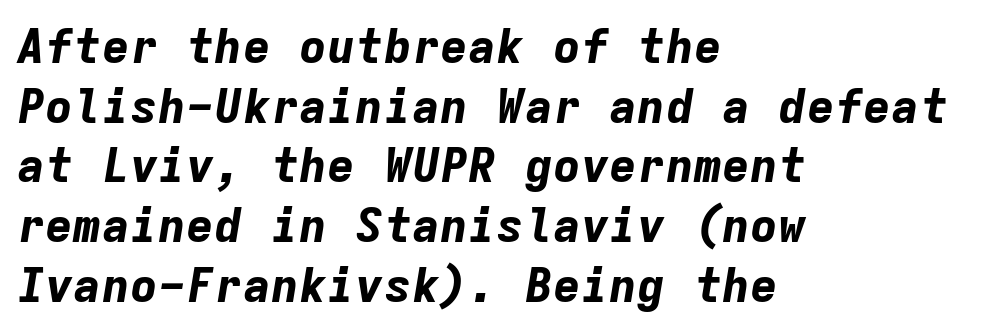
Summary of vertical rhythm: regular, with standard interline spacing. The setting favours the left margin, as ordinary paragraphs usually do. Monospaced: the letters line up in strict vertical columns. The face used here has the dense, thick strokes of a bold.
